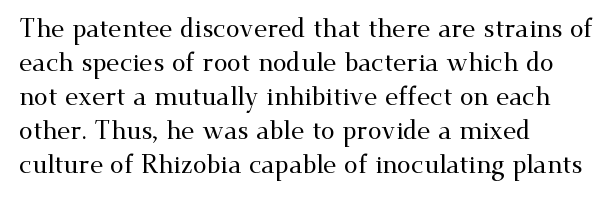
Q: Is the text italic (slanted)? A: No, it is upright.
Q: Is the text underlined? A: No.
Q: How is the paragraph aligned? A: Left-aligned.
Q: Is the spacing between letters normal or unusually wide? A: Normal.
Q: Is the spacing between lines tight, normal or loose? A: Normal.
